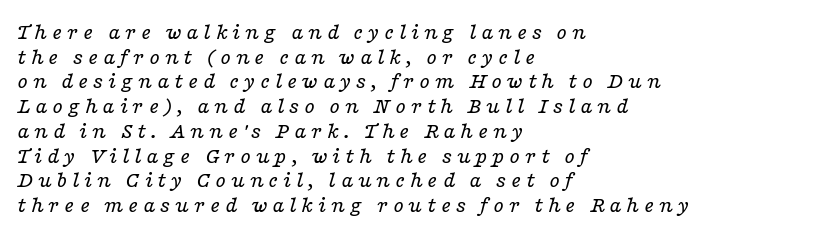
The text carries the slant typical of an italic or oblique font. Regarding leading, the lines here are crowded together. Bold? No — there's no thickening of the strokes. No word sits above an underline. Visually the block forms a straight wall on the left and a jagged coastline on the right.
